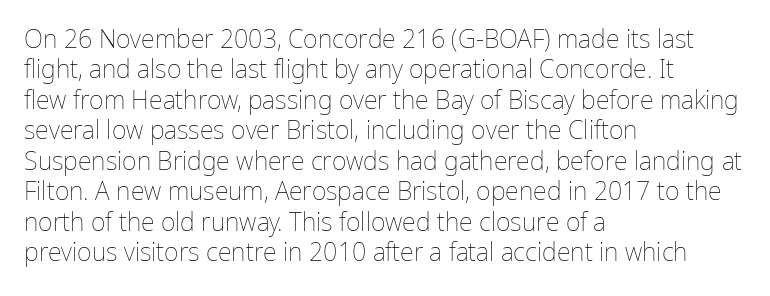
{"italic": "no", "bold": "no", "underline": "no", "align": "left", "line_spacing_ratio": 1.22, "letter_spacing": "normal", "letter_spacing_em": 0.0, "glyph_px": 25}
